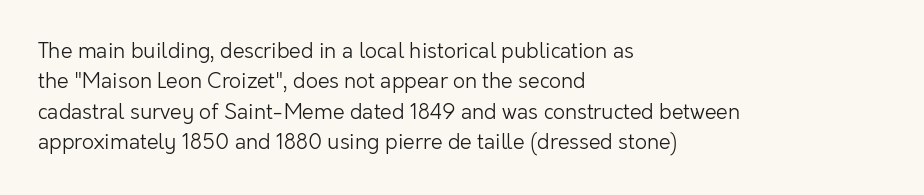
{"italic": "no", "bold": "no", "underline": "no", "align": "left", "line_spacing": "normal", "line_spacing_ratio": 1.45, "letter_spacing": "normal", "letter_spacing_em": 0.0, "glyph_px": 21}
